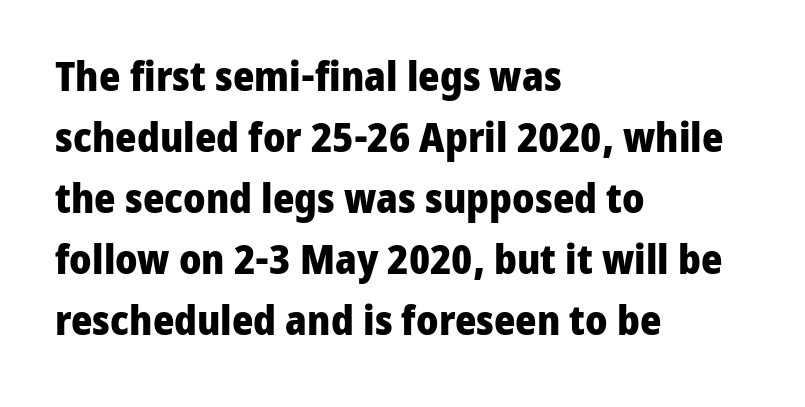
{"serif": "no", "italic": "no", "bold": "yes", "weight": "heavy", "width": "normal", "stroke_contrast": "low", "x_height": "medium", "monospaced": "no", "underline": "no", "align": "left", "line_spacing": "normal", "line_spacing_ratio": 1.49, "letter_spacing": "normal", "letter_spacing_em": 0.0, "glyph_px": 41}
